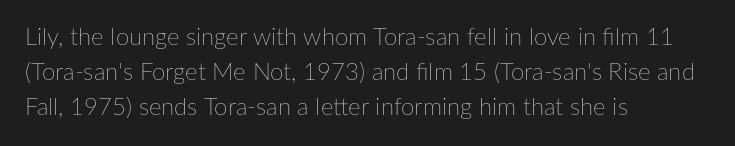
{"italic": "no", "bold": "no", "underline": "no", "align": "left", "line_spacing": "normal", "line_spacing_ratio": 1.46, "letter_spacing": "normal", "letter_spacing_em": 0.0, "glyph_px": 24}
